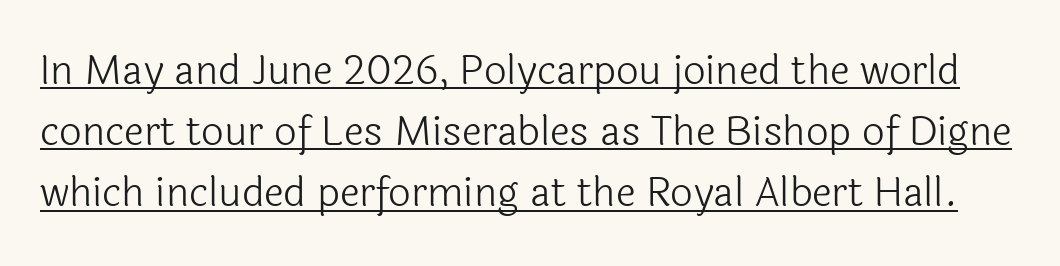
The image shows 40 px light sans-serif type, upright; set normal line spacing (1.53x), normal letter spacing, underlined; a medium x-height.
